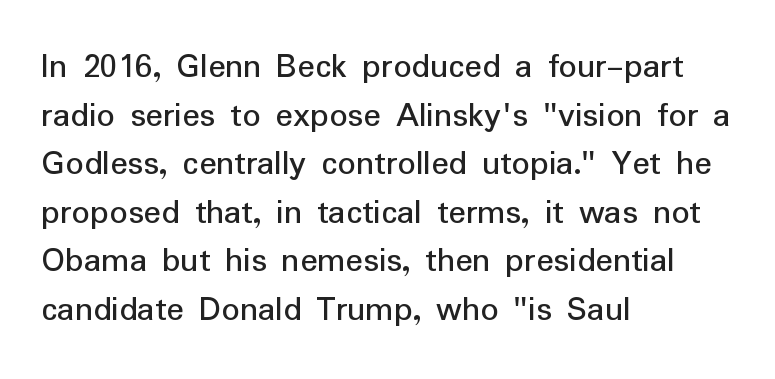
Q: Is the text italic (slanted)? A: No, it is upright.
Q: Is the typeface a serif or a sans-serif typeface? A: Sans-serif.
Q: Is the text underlined? A: No.
Q: How is the paragraph aligned? A: Left-aligned.
Q: Is the spacing between letters normal or unusually wide? A: Normal.
Q: Is the spacing between lines tight, normal or loose? A: Normal.
Q: Width (condensed, normal, or wide)? A: Normal.
Q: Stroke contrast? A: Low.
Q: x-height? A: Medium.
Q: Monospaced? A: No.
